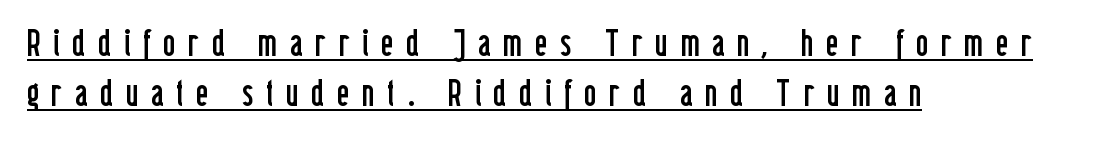
{"serif": "no", "italic": "no", "bold": "no", "weight": "regular", "width": "condensed", "stroke_contrast": "low", "x_height": "medium", "monospaced": "no", "underline": "yes", "align": "left", "line_spacing": "normal", "line_spacing_ratio": 1.32, "letter_spacing": "wide", "letter_spacing_em": 0.33, "glyph_px": 38}
